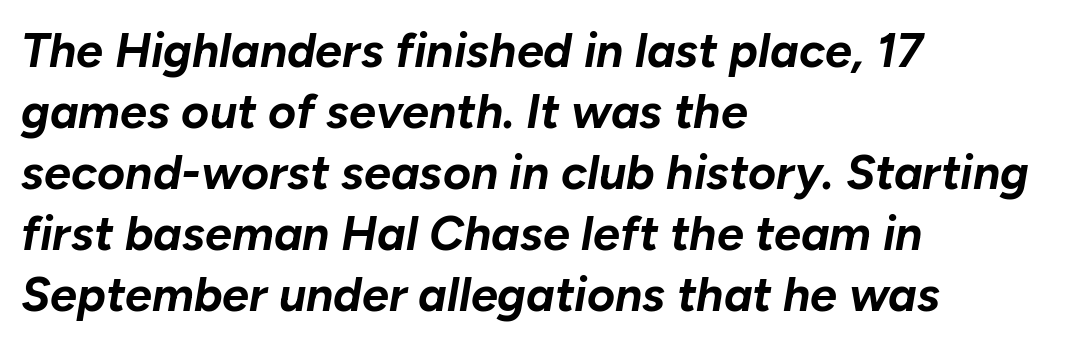
The image shows 48 px bold type, italic (leaning right); set left-aligned, normal line spacing (1.27x), normal letter spacing, not underlined; low stroke contrast and a medium x-height.
